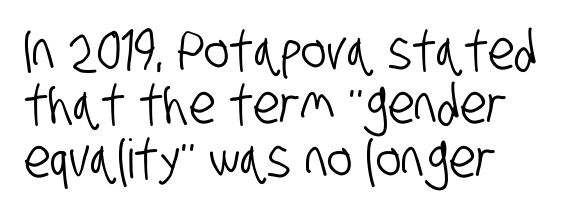
The space directly below the letters is spotless. Typographically, this falls in the sans-serif category. Each letter keeps its own natural width here, so spacing adapts to shape. Leading: reduced.
